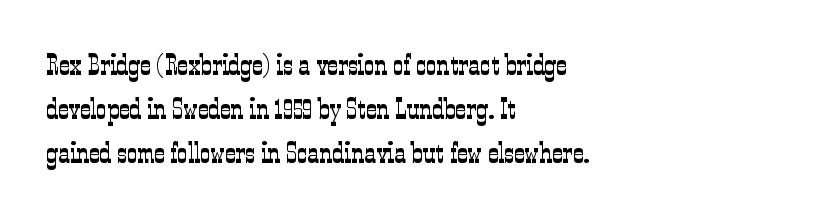
Q: Is the text bold? A: No.
Q: Is the text italic (slanted)? A: No, it is upright.
Q: Is the typeface a serif or a sans-serif typeface? A: Serif.
Q: Is the text underlined? A: No.
Q: How is the paragraph aligned? A: Left-aligned.
Q: Is the spacing between letters normal or unusually wide? A: Normal.
Q: Is the spacing between lines tight, normal or loose? A: Normal.
Q: Width (condensed, normal, or wide)? A: Condensed.
Q: Stroke contrast? A: Low.
Q: x-height? A: Medium.
Q: Monospaced? A: No.
